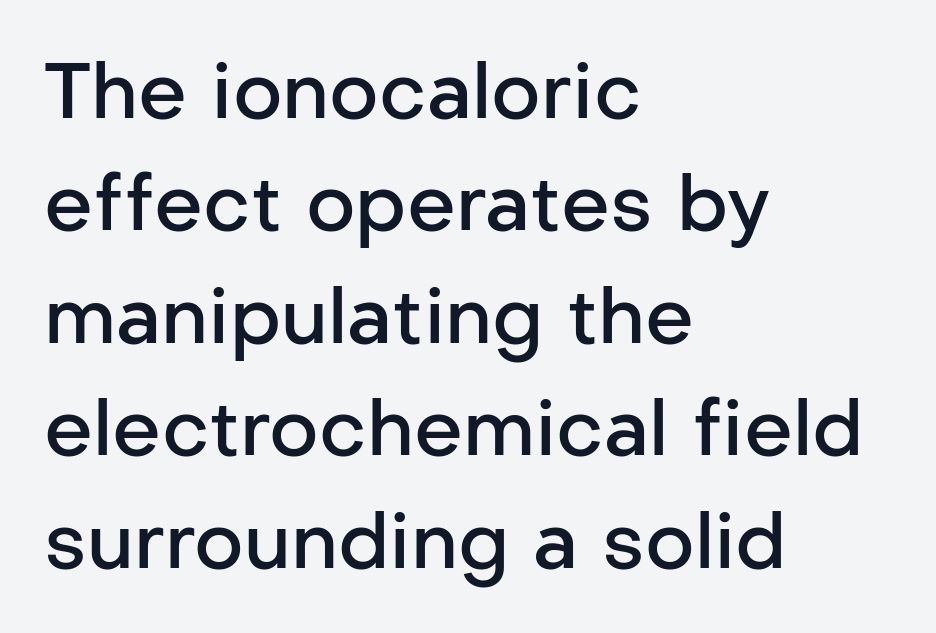
{"serif": "no", "italic": "no", "bold": "semi", "weight": "semibold", "width": "normal", "stroke_contrast": "low", "x_height": "medium", "monospaced": "no", "underline": "no", "align": "left", "line_spacing": "normal", "line_spacing_ratio": 1.46, "letter_spacing": "normal", "letter_spacing_em": 0.0, "glyph_px": 77}
